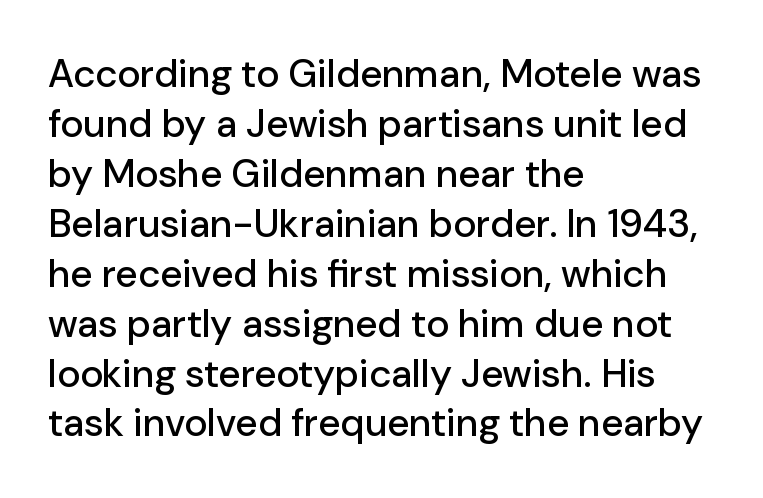
Q: Is the text italic (slanted)? A: No, it is upright.
Q: Is the typeface a serif or a sans-serif typeface? A: Sans-serif.
Q: Is the text underlined? A: No.
Q: How is the paragraph aligned? A: Left-aligned.
Q: Is the spacing between letters normal or unusually wide? A: Normal.
Q: Is the spacing between lines tight, normal or loose? A: Normal.
Q: Width (condensed, normal, or wide)? A: Normal.
Q: Stroke contrast? A: Low.
Q: x-height? A: Medium.
Q: Monospaced? A: No.
